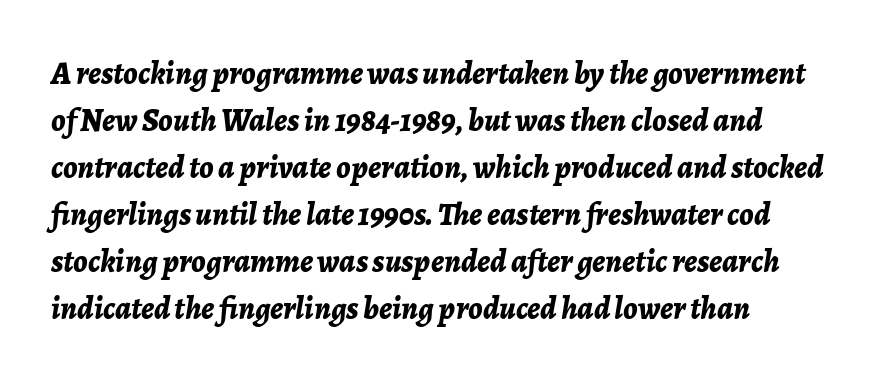
The image shows 32 px bold type, italic (leaning right); set left-aligned, normal line spacing (1.47x), normal letter spacing, not underlined; low stroke contrast and a medium x-height.
